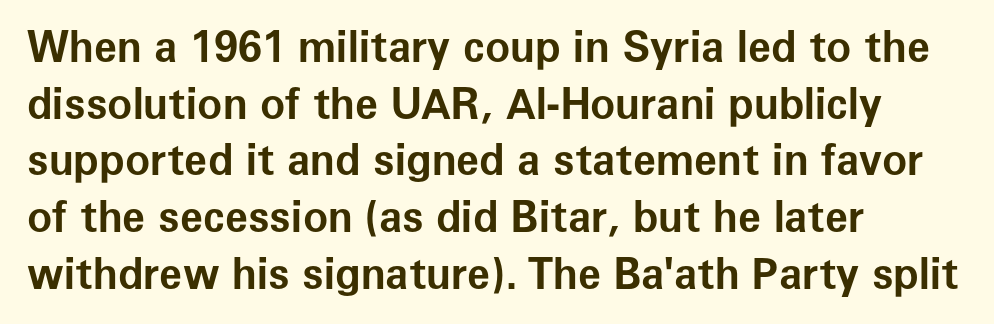
Q: Is the text bold? A: Yes.
Q: Is the text italic (slanted)? A: No, it is upright.
Q: Is the typeface a serif or a sans-serif typeface? A: Sans-serif.
Q: Is the text underlined? A: No.
Q: How is the paragraph aligned? A: Left-aligned.
Q: Is the spacing between letters normal or unusually wide? A: Normal.
Q: Is the spacing between lines tight, normal or loose? A: Normal.
Q: Width (condensed, normal, or wide)? A: Normal.
Q: Stroke contrast? A: Low.
Q: x-height? A: Medium.
Q: Monospaced? A: No.
